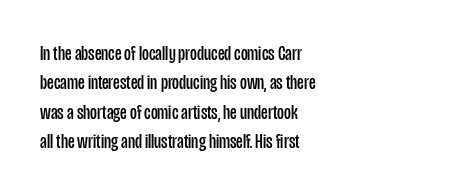
A clean baseline with only descenders dipping below it. If you drew a line through each stem, it would be perfectly vertical. Honestly, the row spacing looks completely unremarkable. Is this a heavy cut? Hardly; it is regular or lighter.
